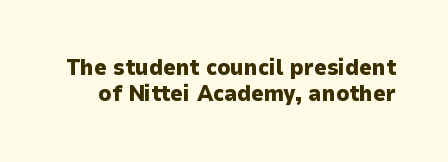
The passage shown is not underscored anywhere. The type is set solid horizontally, with unmodified tracking. Ascenders rise straight up at ninety degrees. Plenty of ink on the page — the face is bold.
